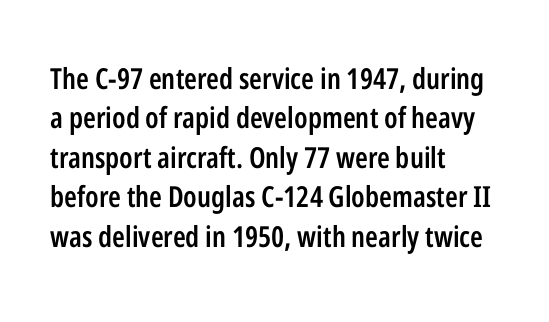
{"serif": "no", "italic": "no", "bold": "semi", "weight": "semibold", "width": "condensed", "stroke_contrast": "low", "x_height": "medium", "monospaced": "no", "underline": "no", "align": "left", "line_spacing": "normal", "line_spacing_ratio": 1.36, "letter_spacing": "normal", "letter_spacing_em": 0.0, "glyph_px": 29}
